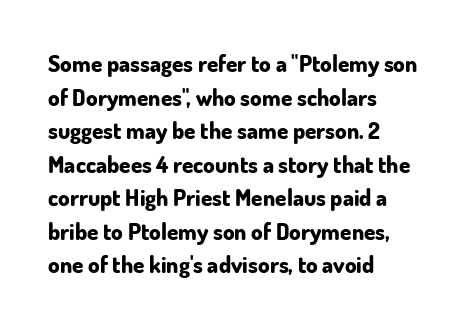
Each line starts at the same left margin while the right side varies. One glance says typical: line gaps are just what's usual. Nope, not italic — everything's standing straight. Plenty of ink on the page — the face is bold.
